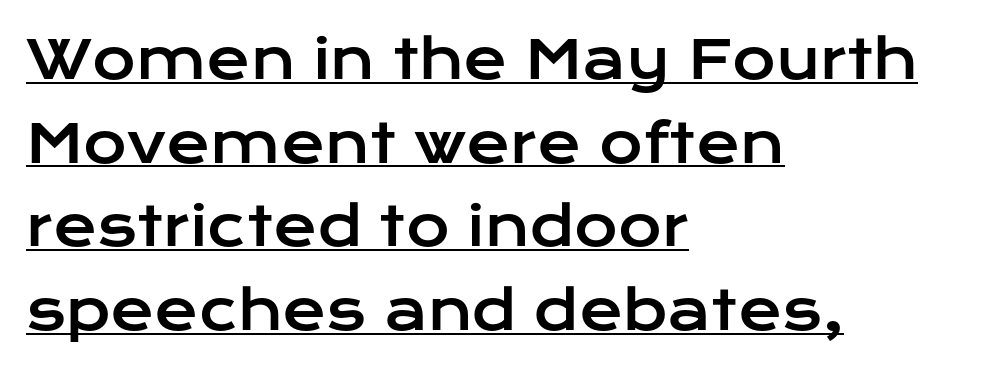
Q: Is the text italic (slanted)? A: No, it is upright.
Q: Is the typeface a serif or a sans-serif typeface? A: Sans-serif.
Q: Is the text underlined? A: Yes.
Q: How is the paragraph aligned? A: Left-aligned.
Q: Is the spacing between letters normal or unusually wide? A: Normal.
Q: Is the spacing between lines tight, normal or loose? A: Normal.
Q: Width (condensed, normal, or wide)? A: Wide.
Q: Stroke contrast? A: Low.
Q: x-height? A: Medium.
Q: Monospaced? A: No.
